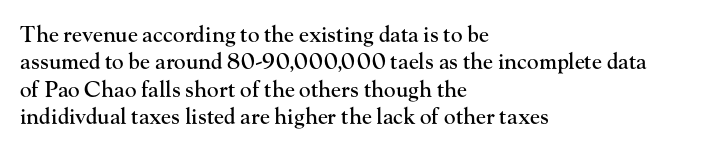
Letter spacing: default. Words float on clear page, feet unadorned. Every stem runs plumb, perpendicular to the baseline. Is there much room between lines? A standard amount, neither cramped nor airy. Reading down the block, your eye returns to a fixed left position each line.
